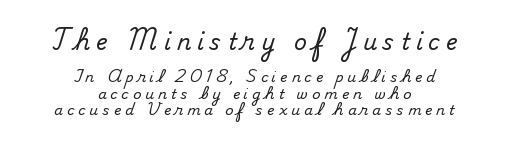
Q: Is the text italic (slanted)? A: Yes.
Q: Is the text underlined? A: No.
Q: How is the paragraph aligned? A: Centered.
Q: Is the spacing between letters normal or unusually wide? A: Unusually wide.
Q: Which block of text is set in a larger size, the first (top) or the second (bottom)? A: The first (top) one.
